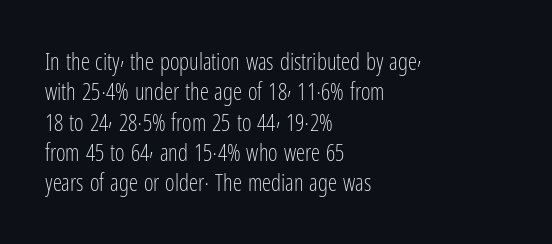
The image shows 23 px text type, upright; set left-aligned, normal line spacing (1.32x), normal letter spacing, not underlined.
